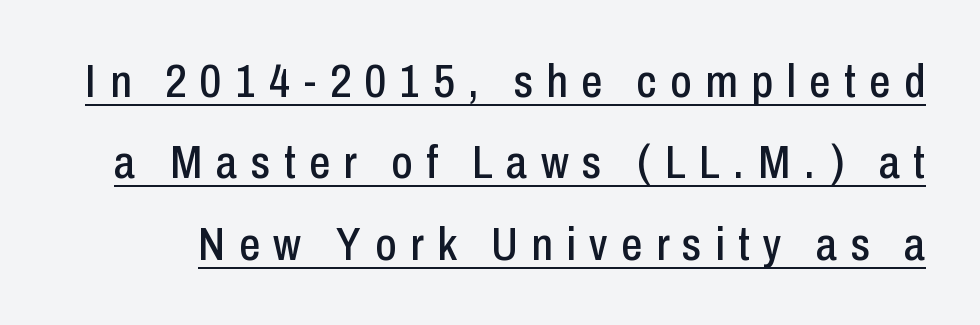
Words appear elongated and porous because spacing is wide. Typographically, this falls in the sans-serif category. Do the letters lean? They stand straight. The typesetter has applied underlining to the passage shown.
